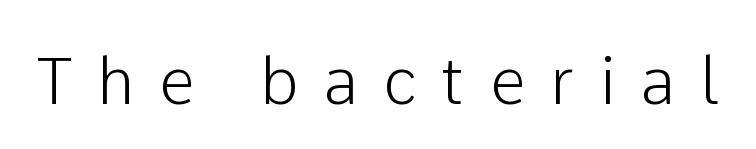
The image shows 64 px sans-serif type, upright; set unusually wide letter spacing (+0.39 em), not underlined; low stroke contrast and a medium x-height.
